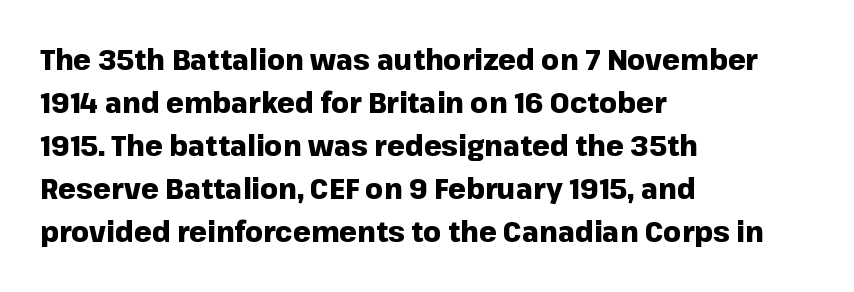
The image shows 28 px heavy sans-serif type, upright; set left-aligned, normal line spacing (1.54x), normal letter spacing, not underlined; low stroke contrast and a medium x-height.
